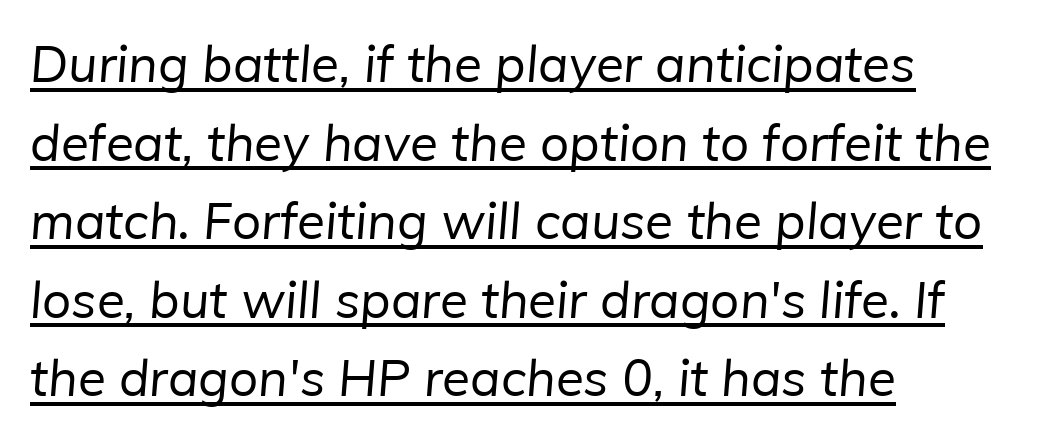
{"serif": "no", "bold": "no", "weight": "regular", "width": "normal", "stroke_contrast": "low", "x_height": "medium", "monospaced": "no", "underline": "yes", "align": "left", "line_spacing": "normal", "line_spacing_ratio": 1.54, "letter_spacing": "normal", "letter_spacing_em": 0.0, "glyph_px": 51}
